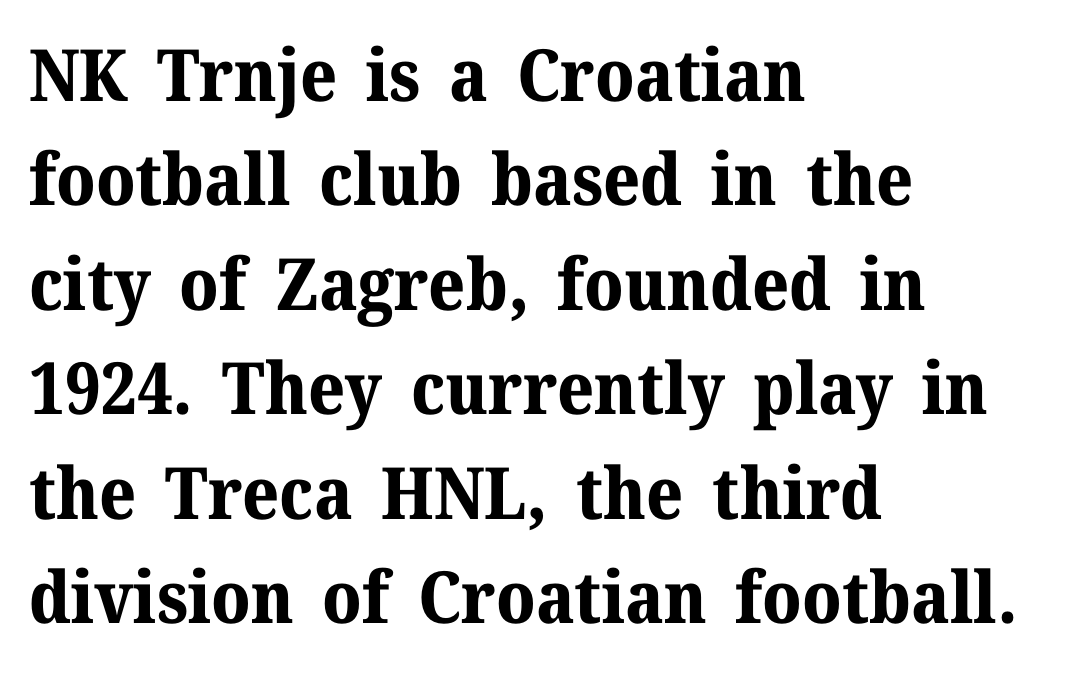
The image shows 72 px bold serif type, upright; set left-aligned, normal line spacing (1.45x), normal letter spacing, not underlined; medium stroke contrast and a medium x-height.
